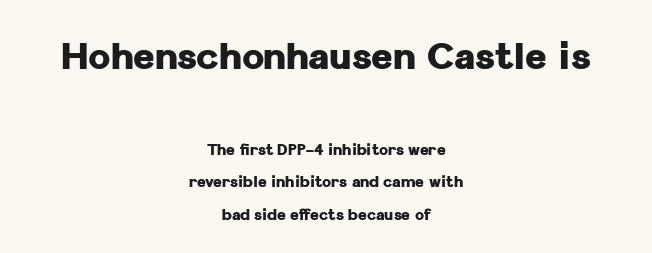
The image shows 37 px heavy sans-serif type, upright; set centered, loose line spacing (2.19x), normal letter spacing, not underlined; the first (top) block is 2.47x larger; low stroke contrast and a medium x-height.
